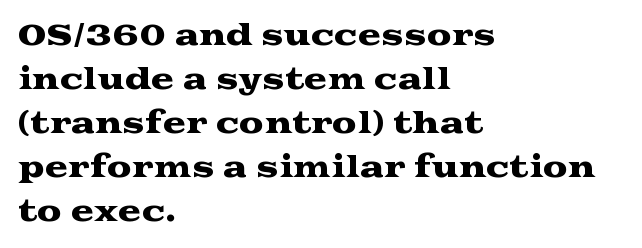
The image shows 28 px wide serif type, upright; set left-aligned, normal line spacing (1.57x), normal letter spacing, not underlined; medium stroke contrast and a medium x-height.
